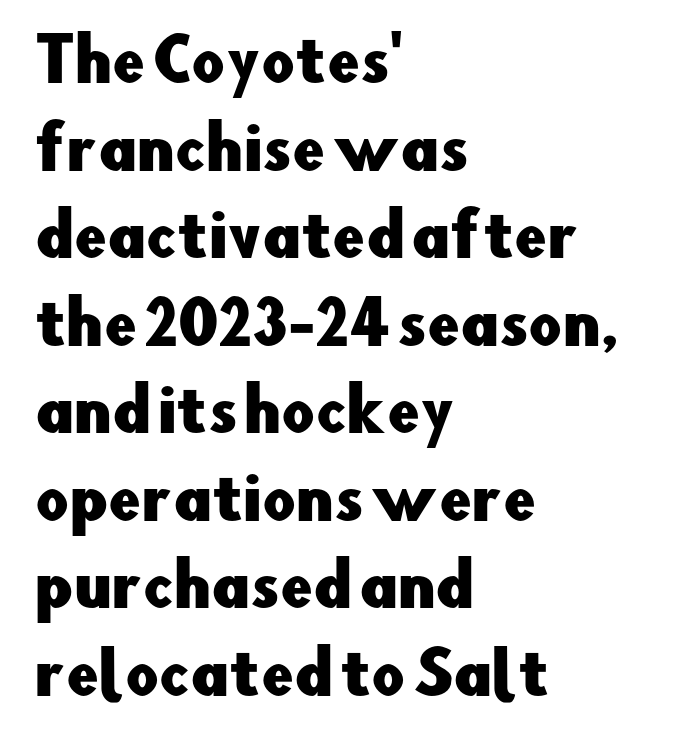
{"serif": "no", "italic": "no", "width": "normal", "stroke_contrast": "low", "x_height": "small", "monospaced": "no", "underline": "no", "align": "left", "line_spacing": "normal", "line_spacing_ratio": 1.51, "letter_spacing": "normal", "letter_spacing_em": 0.0, "glyph_px": 58}
